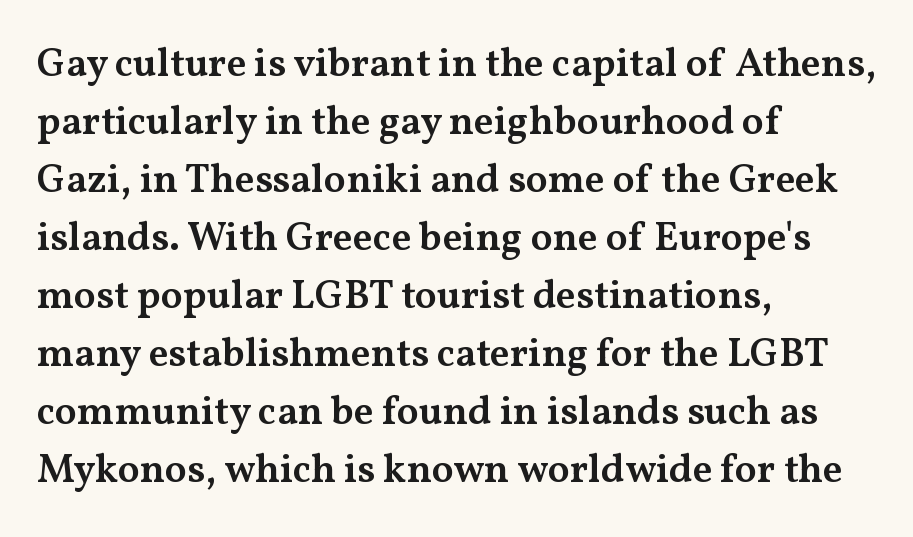
Q: Is the text bold? A: Semi-bold.
Q: Is the text italic (slanted)? A: No, it is upright.
Q: Is the typeface a serif or a sans-serif typeface? A: Serif.
Q: Is the text underlined? A: No.
Q: How is the paragraph aligned? A: Left-aligned.
Q: Is the spacing between letters normal or unusually wide? A: Normal.
Q: Is the spacing between lines tight, normal or loose? A: Normal.
Q: Width (condensed, normal, or wide)? A: Wide.
Q: Stroke contrast? A: Medium.
Q: x-height? A: Medium.
Q: Monospaced? A: No.
